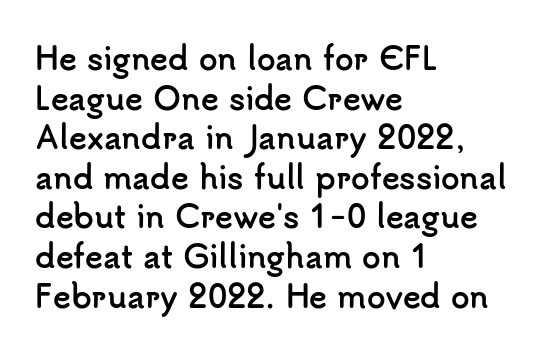
Style check: upright. The type is set solid horizontally, with unmodified tracking. Clear beneath every line of the passage. In terms of letterform style, serifs are entirely absent.
